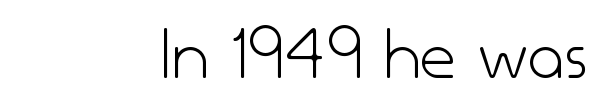
The image shows 77 px light sans-serif type, upright; set normal letter spacing, not underlined; low stroke contrast and a small x-height.
